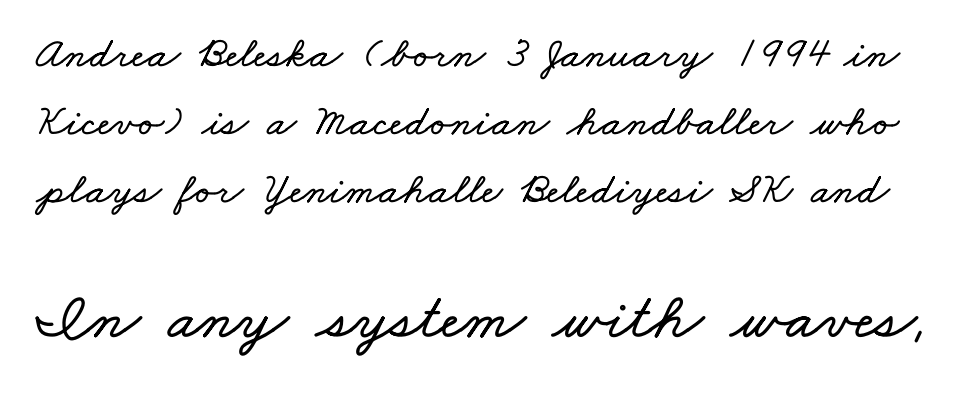
Q: Is the text underlined? A: No.
Q: Is the spacing between letters normal or unusually wide? A: Normal.
Q: Is the spacing between lines tight, normal or loose? A: Normal.
Q: Which block of text is set in a larger size, the first (top) or the second (bottom)? A: The second (bottom) one.
Q: Width (condensed, normal, or wide)? A: Wide.
Q: Stroke contrast? A: Low.
Q: x-height? A: Small.
Q: Monospaced? A: No.
